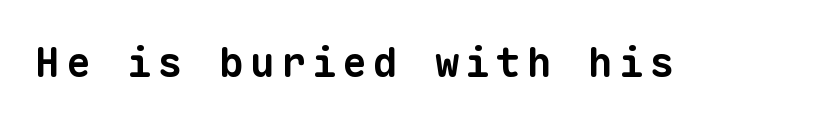
The image shows 41 px bold sans-serif type, monospaced; set not underlined; low stroke contrast and a medium x-height.
